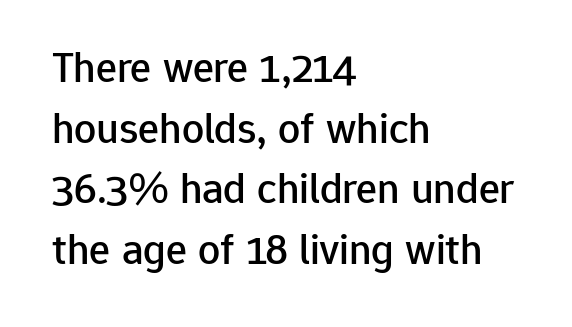
The image shows 44 px sans-serif type, upright; set left-aligned, normal line spacing (1.38x), normal letter spacing, not underlined; low stroke contrast and a medium x-height.
